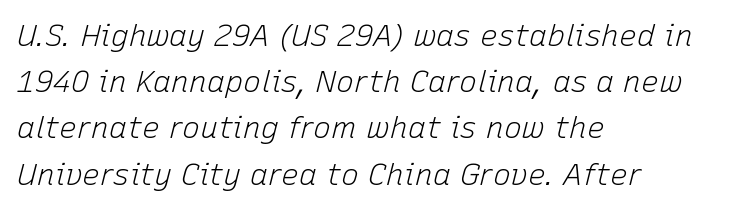
{"italic": "yes", "lean": "right", "slant_degrees": 15, "bold": "no", "weight": "light", "width": "normal", "stroke_contrast": "low", "x_height": "medium", "monospaced": "no", "underline": "no", "align": "left", "line_spacing": "normal", "line_spacing_ratio": 1.54, "letter_spacing": "normal", "letter_spacing_em": 0.0, "glyph_px": 30}
